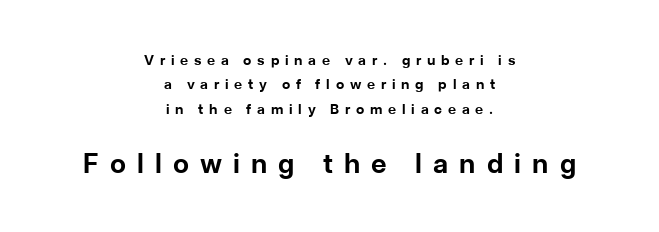
{"italic": "no", "bold": "yes", "underline": "no", "align": "center", "line_spacing_ratio": 1.75, "letter_spacing": "wide", "letter_spacing_em": 0.41, "larger_block": "second", "size_ratio": 1.93, "glyph_px": 27}
